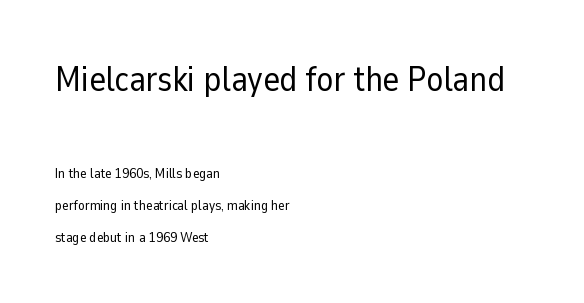
The image shows 35 px regular-weight sans-serif type, upright; set left-aligned, loose line spacing (2.29x), normal letter spacing, not underlined; the first (top) block is 2.5x larger; low stroke contrast and a medium x-height.
